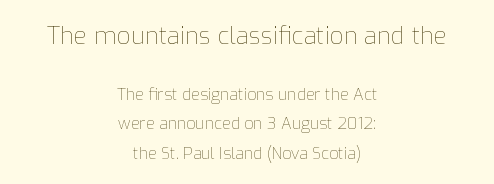
Q: Is the text bold? A: No.
Q: Is the text italic (slanted)? A: No, it is upright.
Q: Is the text underlined? A: No.
Q: How is the paragraph aligned? A: Centered.
Q: Is the spacing between letters normal or unusually wide? A: Normal.
Q: Which block of text is set in a larger size, the first (top) or the second (bottom)? A: The first (top) one.
